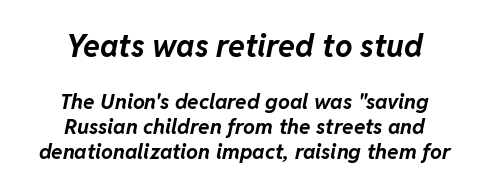
{"italic": "yes", "lean": "right", "slant_degrees": 11, "bold": "yes", "weight": "bold", "width": "normal", "stroke_contrast": "low", "x_height": "medium", "monospaced": "no", "underline": "no", "align": "center", "line_spacing_ratio": 1.19, "letter_spacing": "normal", "letter_spacing_em": 0.0, "larger_block": "first", "size_ratio": 1.48, "glyph_px": 31}
